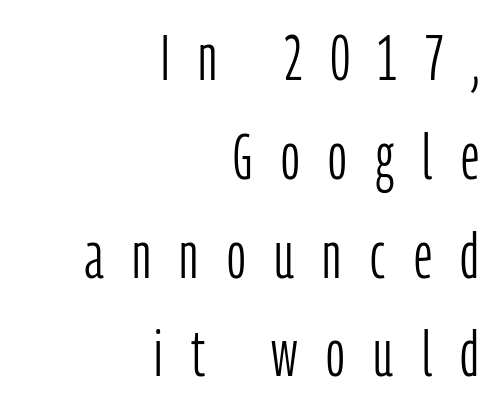
{"serif": "no", "italic": "no", "bold": "no", "weight": "light", "width": "condensed", "stroke_contrast": "low", "x_height": "medium", "monospaced": "no", "underline": "no", "align": "right", "line_spacing": "normal", "line_spacing_ratio": 1.52, "letter_spacing": "wide", "letter_spacing_em": 0.44, "glyph_px": 65}
